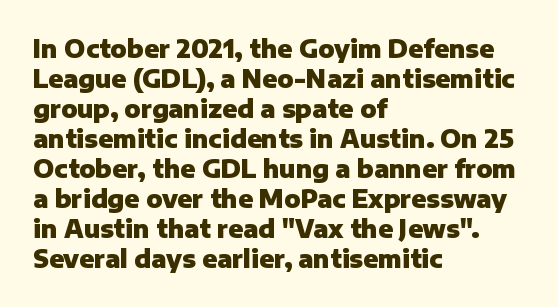
The characters look thick and weighty, a clear bold. Rows of type keep a routine distance in the vertical direction. Each word holds together tightly as a unit, with standard inter-letter gaps. Does the copy run flush right? No — it runs flush left. Beneath every word, the page is bare.
